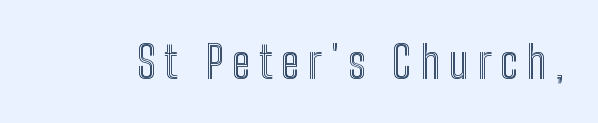
The image shows 45 px condensed type, upright; set unusually wide letter spacing (+0.2 em), not underlined; a medium x-height.
